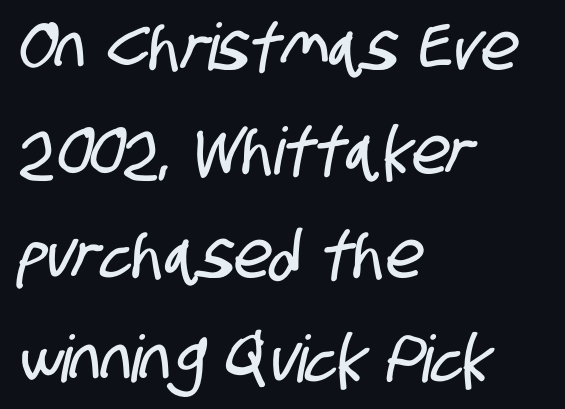
The typesetter chose a ragged-right arrangement here. This is sans-serif lettering, the kind often seen on screens and signage. You could call the tracking neutral — neither tight nor loose. The face used here is proportionally spaced, like ordinary book or web type. Leading: standard.
